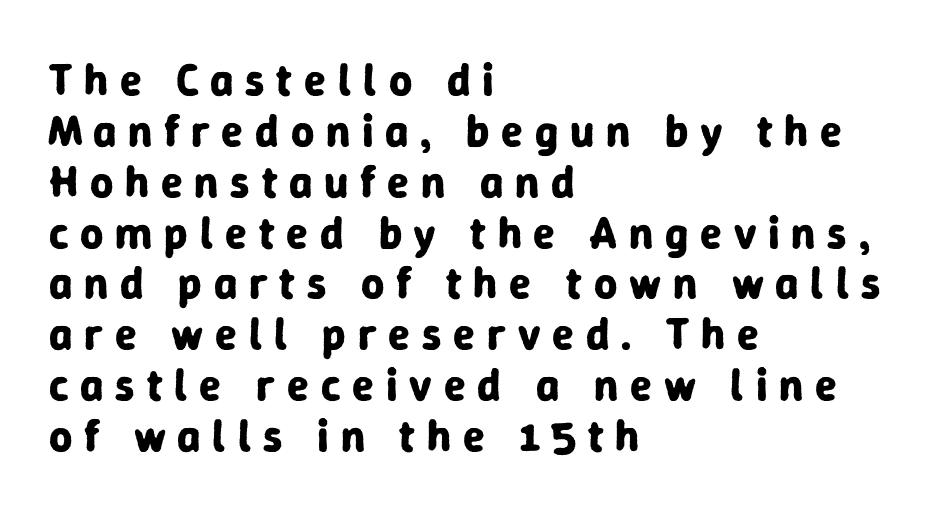
Anything drawn beneath the words? Only blank space. I'd call this a sans setting — the letters go barefoot. The lines are quadded left. The passage shown is emphatically bold. Each word looks stretched out because of the extra space between its letters.
